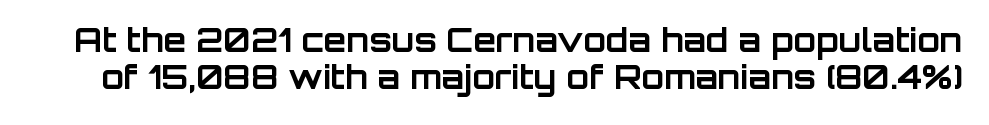
{"serif": "no", "italic": "no", "bold": "yes", "weight": "bold", "width": "normal", "stroke_contrast": "low", "x_height": "large", "monospaced": "no", "underline": "no", "line_spacing": "tight", "line_spacing_ratio": 1.12, "letter_spacing": "normal", "letter_spacing_em": 0.0, "glyph_px": 33}
